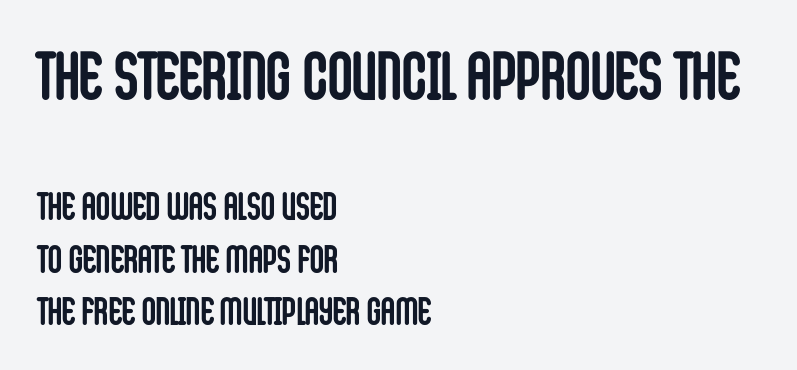
{"serif": "no", "italic": "no", "bold": "yes", "weight": "semibold", "width": "condensed", "stroke_contrast": "low", "x_height": "large", "monospaced": "no", "underline": "no", "align": "left", "line_spacing": "normal", "line_spacing_ratio": 1.35, "letter_spacing": "normal", "letter_spacing_em": 0.0, "larger_block": "first", "size_ratio": 1.74, "glyph_px": 68}
